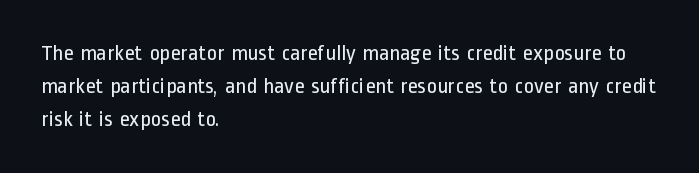
The image shows 22 px text type, upright; set left-aligned, normal line spacing (1.5x), normal letter spacing, not underlined.
